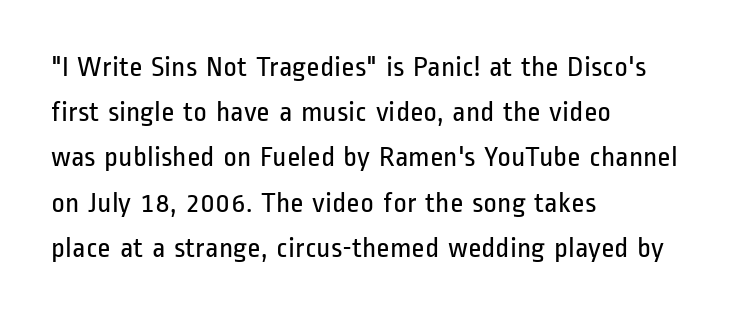
{"serif": "no", "italic": "no", "bold": "no", "weight": "regular", "width": "condensed", "stroke_contrast": "low", "x_height": "medium", "monospaced": "no", "underline": "no", "align": "left", "line_spacing": "normal", "line_spacing_ratio": 1.56, "letter_spacing": "normal", "letter_spacing_em": 0.0, "glyph_px": 29}
